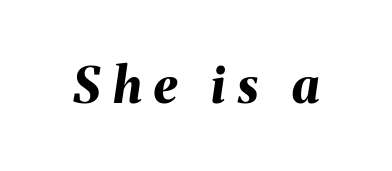
Q: Is the text bold? A: Yes.
Q: Is the text italic (slanted)? A: Yes, it leans right by about 8 degrees.
Q: Is the text underlined? A: No.
Q: Is the spacing between letters normal or unusually wide? A: Unusually wide.
Q: Width (condensed, normal, or wide)? A: Normal.
Q: Stroke contrast? A: Medium.
Q: x-height? A: Medium.
Q: Monospaced? A: No.
